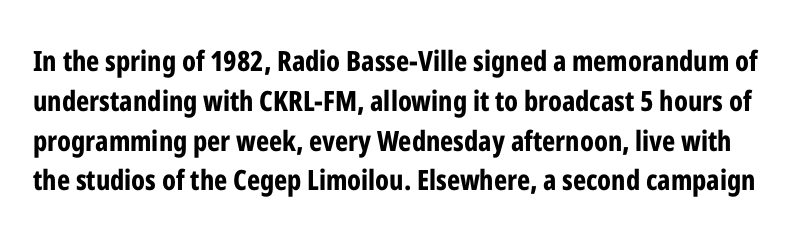
The image shows 28 px bold, condensed sans-serif type, upright; set normal line spacing (1.42x), normal letter spacing, not underlined; low stroke contrast and a medium x-height.
